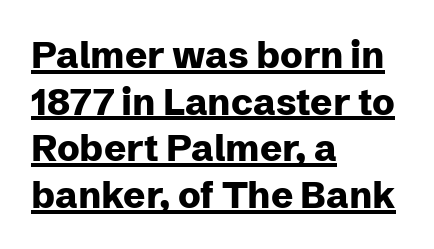
The typesetter chose a ragged-right arrangement here. Note the varied advance widths — an 'i' is clearly narrower than an 'm'. Style check: upright. On the weight axis this lands at bold, roughly 700. Has an underline been added? It has. The text was rendered using a sans face with plain stroke endings.
